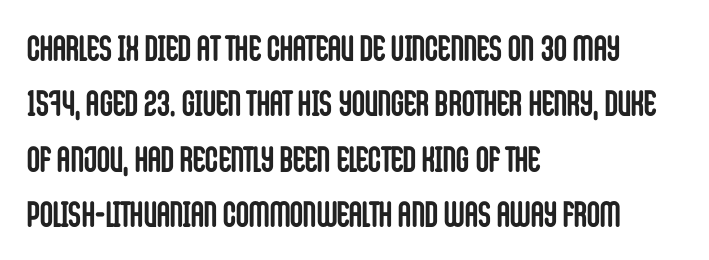
Q: Is the text bold? A: Yes.
Q: Is the text italic (slanted)? A: No, it is upright.
Q: Is the typeface a serif or a sans-serif typeface? A: Sans-serif.
Q: Is the text underlined? A: No.
Q: How is the paragraph aligned? A: Left-aligned.
Q: Is the spacing between letters normal or unusually wide? A: Normal.
Q: Is the spacing between lines tight, normal or loose? A: Normal.
Q: Width (condensed, normal, or wide)? A: Condensed.
Q: Stroke contrast? A: Low.
Q: x-height? A: Large.
Q: Monospaced? A: No.
